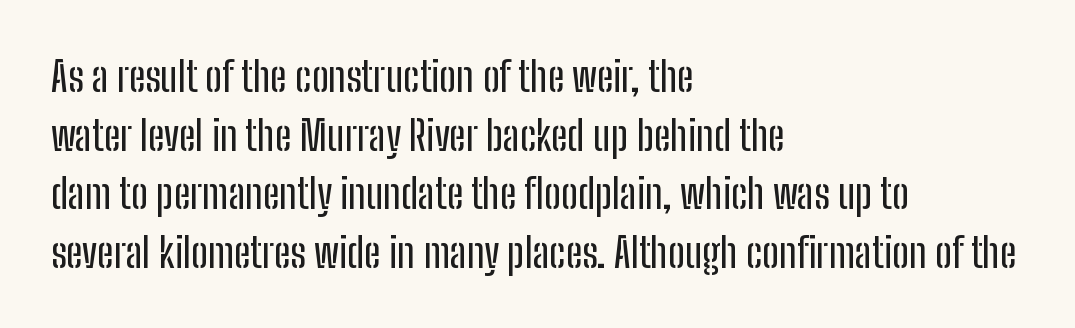
Stroke terminals: plain, sans-serif. Nope, not italic — everything's standing straight. Descenders hang freely into open space. Spacing verdict: proportional, widths tailored to each character. The line texture is even and compact thanks to regular tracking. Leading: standard.
